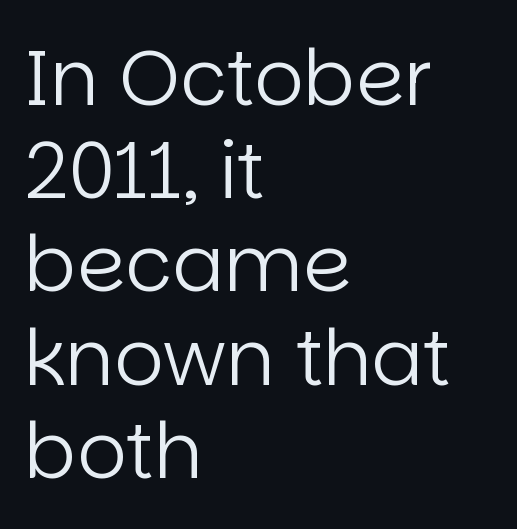
The image shows 77 px regular-weight sans-serif type, upright; set left-aligned, line spacing 1.21x, normal letter spacing, not underlined; low stroke contrast and a large x-height.
